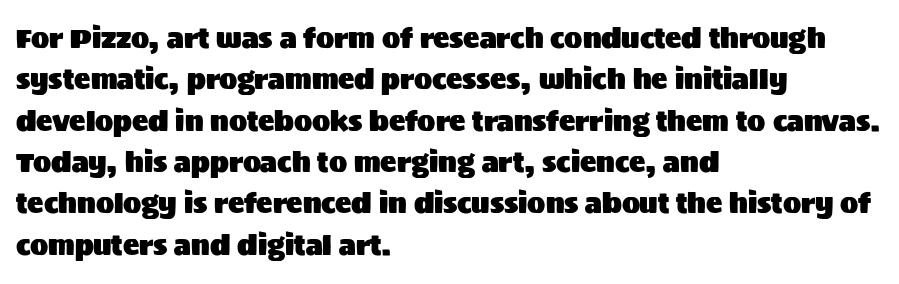
Q: Is the text italic (slanted)? A: No, it is upright.
Q: Is the text underlined? A: No.
Q: How is the paragraph aligned? A: Left-aligned.
Q: Is the spacing between letters normal or unusually wide? A: Normal.
Q: Is the spacing between lines tight, normal or loose? A: Normal.
